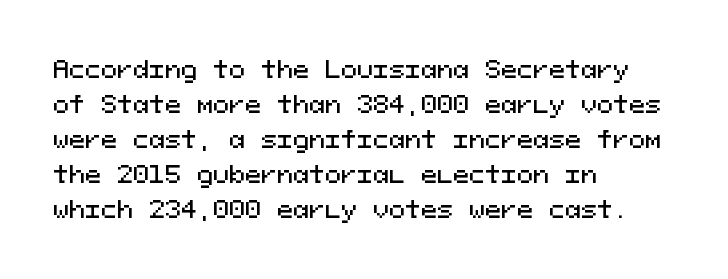
Style check: upright. The designer left line spacing at the default. Casual observation: everything's shoved over to the left. Tracking here is standard; glyphs follow each other at the usual distance. The foot of each line stays bare and open.
